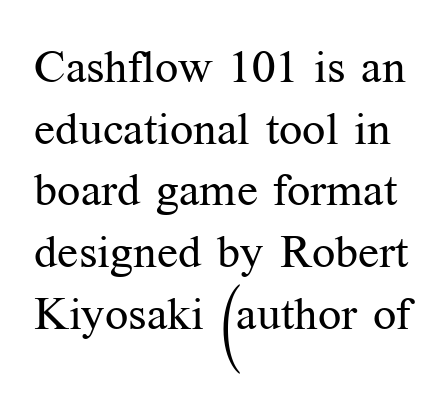
{"serif": "yes", "italic": "no", "bold": "no", "weight": "regular", "width": "normal", "stroke_contrast": "medium", "x_height": "medium", "monospaced": "no", "underline": "no", "line_spacing": "normal", "line_spacing_ratio": 1.34, "letter_spacing": "normal", "letter_spacing_em": 0.0, "glyph_px": 46}
